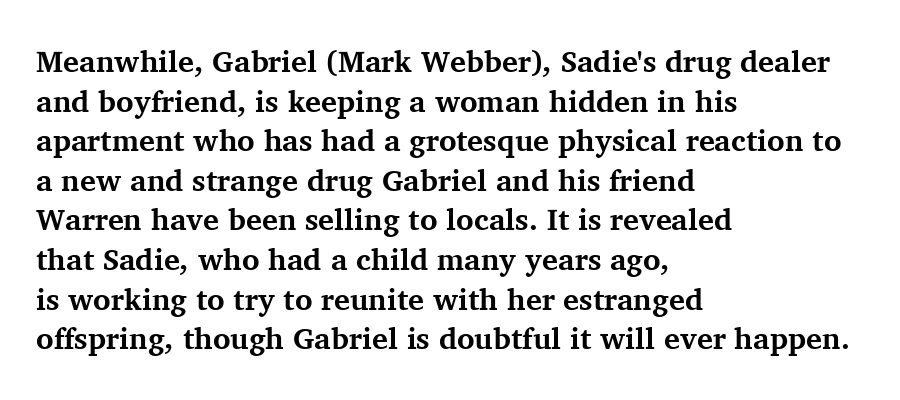
Q: Is the text bold? A: Yes.
Q: Is the text italic (slanted)? A: No, it is upright.
Q: Is the typeface a serif or a sans-serif typeface? A: Serif.
Q: Is the text underlined? A: No.
Q: How is the paragraph aligned? A: Left-aligned.
Q: Is the spacing between letters normal or unusually wide? A: Normal.
Q: Is the spacing between lines tight, normal or loose? A: Normal.
Q: Width (condensed, normal, or wide)? A: Normal.
Q: Stroke contrast? A: Medium.
Q: x-height? A: Medium.
Q: Monospaced? A: No.
